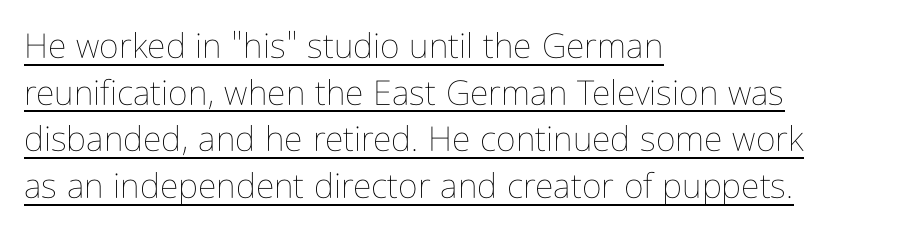
Q: Is the text bold? A: No.
Q: Is the text italic (slanted)? A: No, it is upright.
Q: Is the text underlined? A: Yes.
Q: How is the paragraph aligned? A: Left-aligned.
Q: Is the spacing between letters normal or unusually wide? A: Normal.
Q: Is the spacing between lines tight, normal or loose? A: Normal.
Q: Width (condensed, normal, or wide)? A: Condensed.
Q: Stroke contrast? A: Low.
Q: x-height? A: Medium.
Q: Monospaced? A: No.
